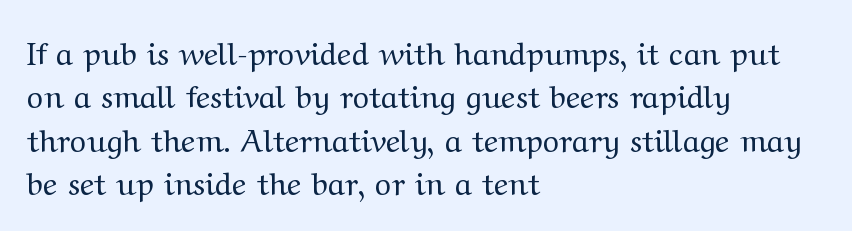
The image shows 31 px regular-weight, wide serif type, upright; set left-aligned, normal line spacing (1.4x), normal letter spacing, not underlined; medium stroke contrast and a medium x-height.
